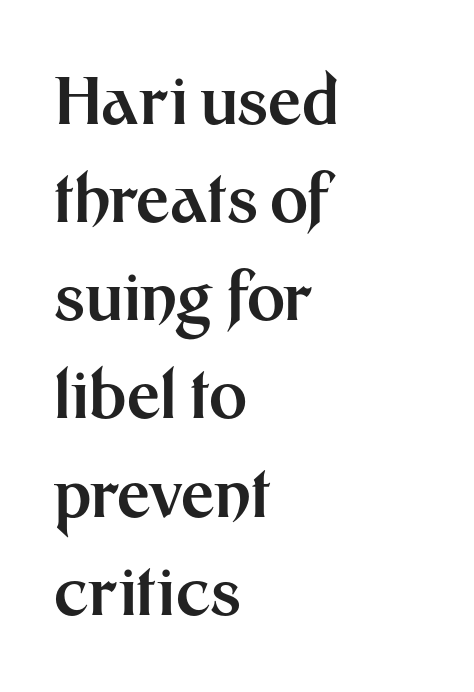
{"serif": "no", "italic": "no", "bold": "yes", "weight": "bold", "width": "normal", "stroke_contrast": "medium", "x_height": "medium", "monospaced": "no", "underline": "no", "align": "left", "line_spacing": "normal", "line_spacing_ratio": 1.51, "letter_spacing": "normal", "letter_spacing_em": 0.0, "glyph_px": 65}
